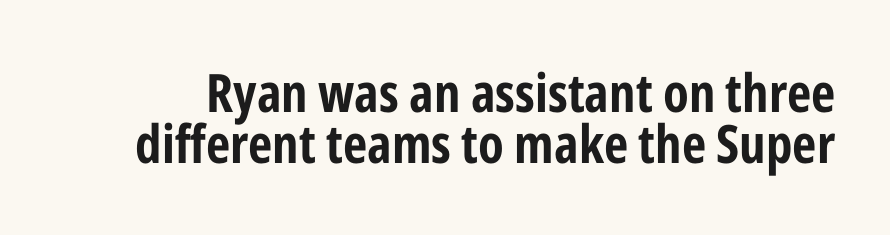
{"serif": "no", "italic": "no", "bold": "yes", "weight": "bold", "width": "condensed", "stroke_contrast": "low", "x_height": "medium", "monospaced": "no", "underline": "no", "line_spacing": "tight", "line_spacing_ratio": 0.97, "letter_spacing": "normal", "letter_spacing_em": 0.0, "glyph_px": 53}
